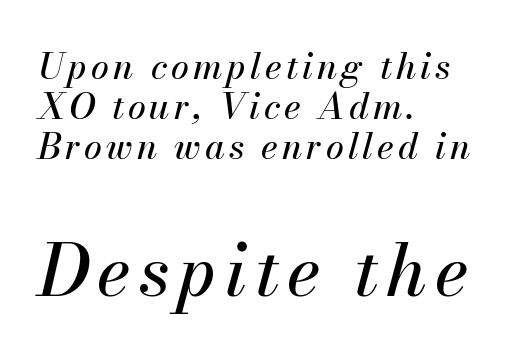
The image shows 72 px text type, italic (leaning right); set left-aligned, tight line spacing (1.11x), not underlined; the second (bottom) block is 2.0x larger; medium stroke contrast and a small x-height.
